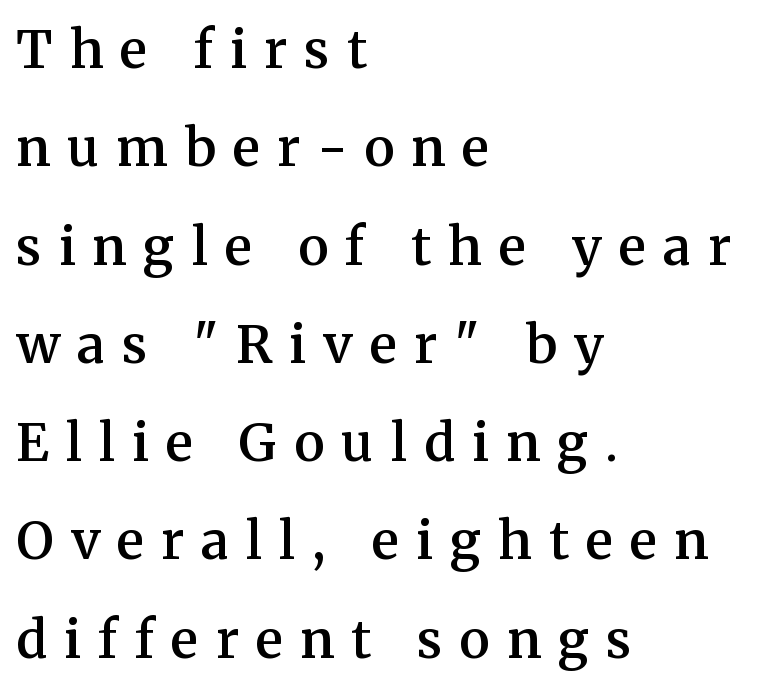
The lines in this sample share a left origin and differ only in where they stop. Look at the tracking — it's clearly loosened, letters drifting apart. Proportional: the letters do not fall into vertical columns. Notice the strokes are somewhat thickened but not fully heavy: this is a semibold. The zone under the glyphs is completely vacant. Is this a sans? No — the strokes have serifs.
